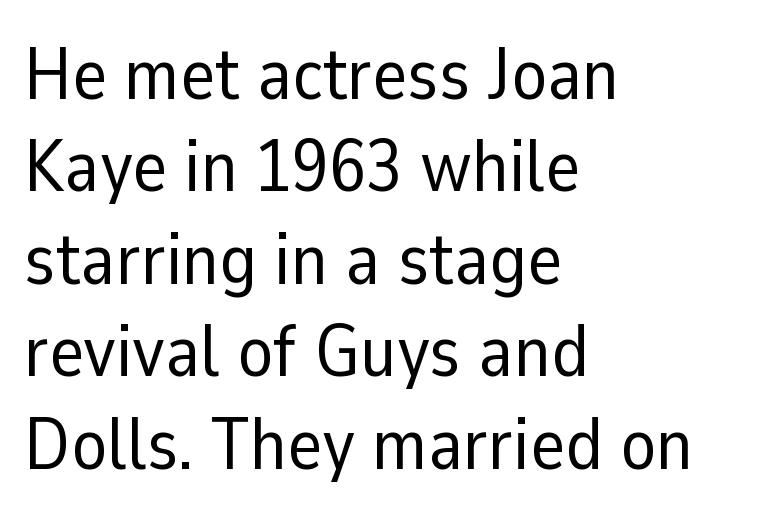
Q: Is the text bold? A: No.
Q: Is the text italic (slanted)? A: No, it is upright.
Q: Is the typeface a serif or a sans-serif typeface? A: Sans-serif.
Q: Is the text underlined? A: No.
Q: How is the paragraph aligned? A: Left-aligned.
Q: Is the spacing between letters normal or unusually wide? A: Normal.
Q: Is the spacing between lines tight, normal or loose? A: Normal.
Q: Width (condensed, normal, or wide)? A: Normal.
Q: Stroke contrast? A: Low.
Q: x-height? A: Medium.
Q: Monospaced? A: No.
